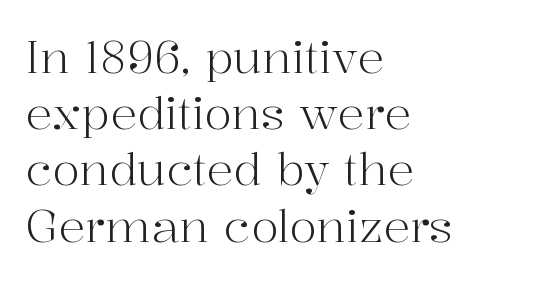
The letters look calm and open, with moderate or lighter stems. Does the type have serifs? Yes, each stem ends in a small foot. Caption: standard tracking, unaltered. What's the leading like? Ordinary, nothing unusual. The lines in this sample share a left origin and differ only in where they stop.
